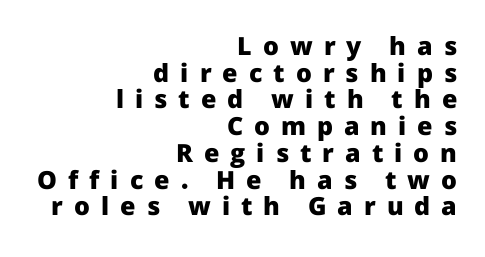
The image shows 25 px bold type, upright; set right-aligned, tight line spacing (1.07x), unusually wide letter spacing (+0.44 em), not underlined.
